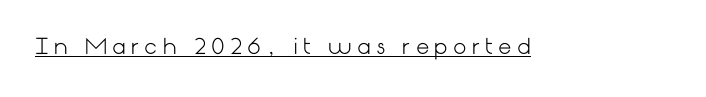
Q: Is the text bold? A: No.
Q: Is the text italic (slanted)? A: No, it is upright.
Q: Is the text underlined? A: Yes.
Q: Is the spacing between letters normal or unusually wide? A: Unusually wide.
